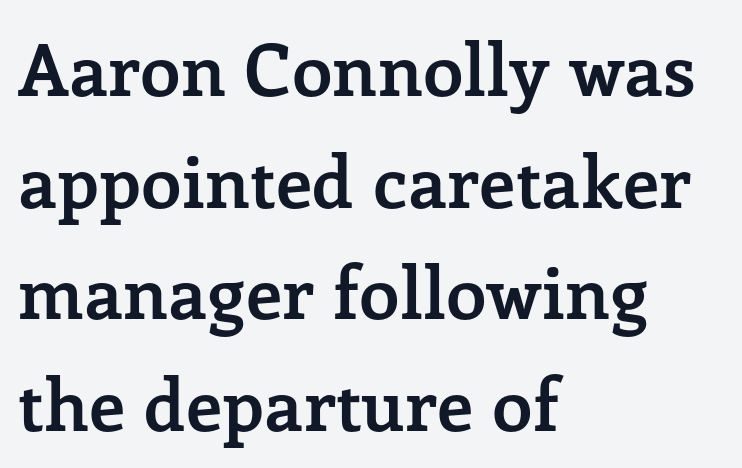
The image shows 72 px semibold serif type, upright; set left-aligned, normal line spacing (1.55x), normal letter spacing, not underlined; low stroke contrast and a medium x-height.
